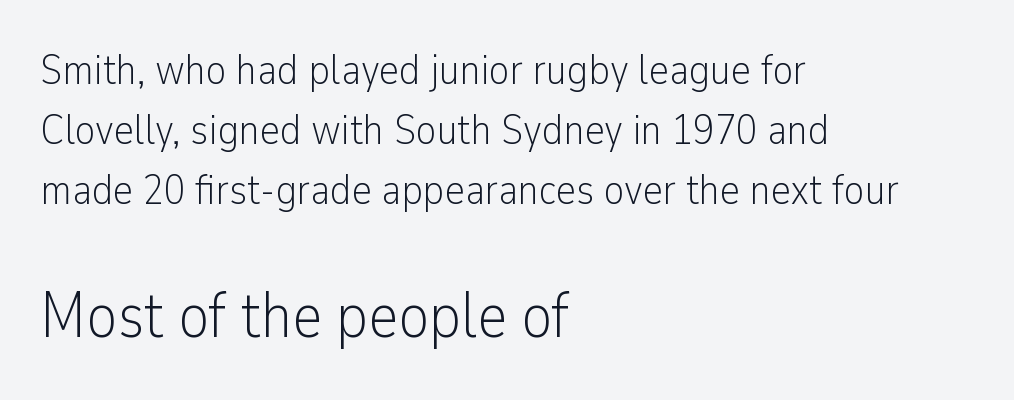
One-word summary of the alignment: left. A bare baseline throughout the passage. Spacing between characters is what you'd get straight out of the box. Does the leading feel generous? No, just average.
